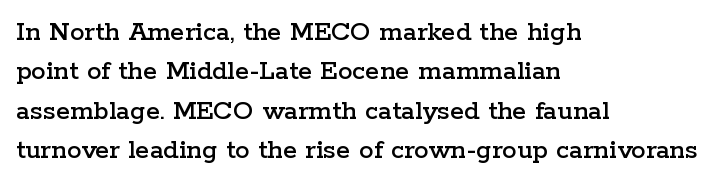
The image shows 29 px wide serif type, upright; set left-aligned, normal line spacing (1.36x), normal letter spacing, not underlined; low stroke contrast and a medium x-height.
